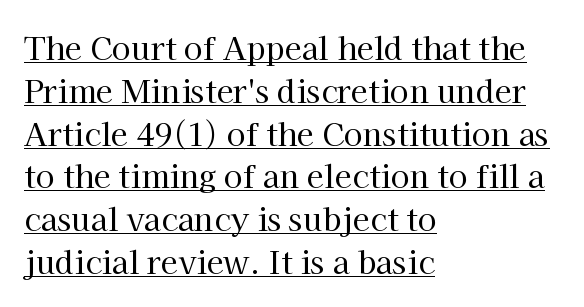
Q: Is the text bold? A: No.
Q: Is the text italic (slanted)? A: No, it is upright.
Q: Is the typeface a serif or a sans-serif typeface? A: Serif.
Q: Is the text underlined? A: Yes.
Q: How is the paragraph aligned? A: Left-aligned.
Q: Is the spacing between letters normal or unusually wide? A: Normal.
Q: Is the spacing between lines tight, normal or loose? A: Normal.
Q: Width (condensed, normal, or wide)? A: Normal.
Q: Stroke contrast? A: High.
Q: x-height? A: Medium.
Q: Monospaced? A: No.
